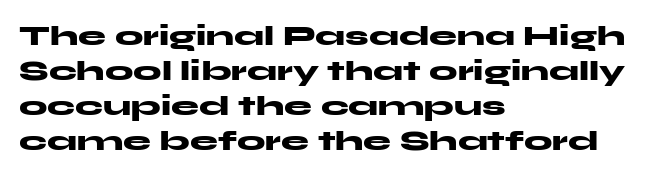
Q: Is the text bold? A: Yes.
Q: Is the text italic (slanted)? A: No, it is upright.
Q: Is the typeface a serif or a sans-serif typeface? A: Sans-serif.
Q: Is the text underlined? A: No.
Q: How is the paragraph aligned? A: Left-aligned.
Q: Is the spacing between letters normal or unusually wide? A: Normal.
Q: Is the spacing between lines tight, normal or loose? A: Normal.
Q: Width (condensed, normal, or wide)? A: Wide.
Q: Stroke contrast? A: Medium.
Q: x-height? A: Medium.
Q: Monospaced? A: No.
